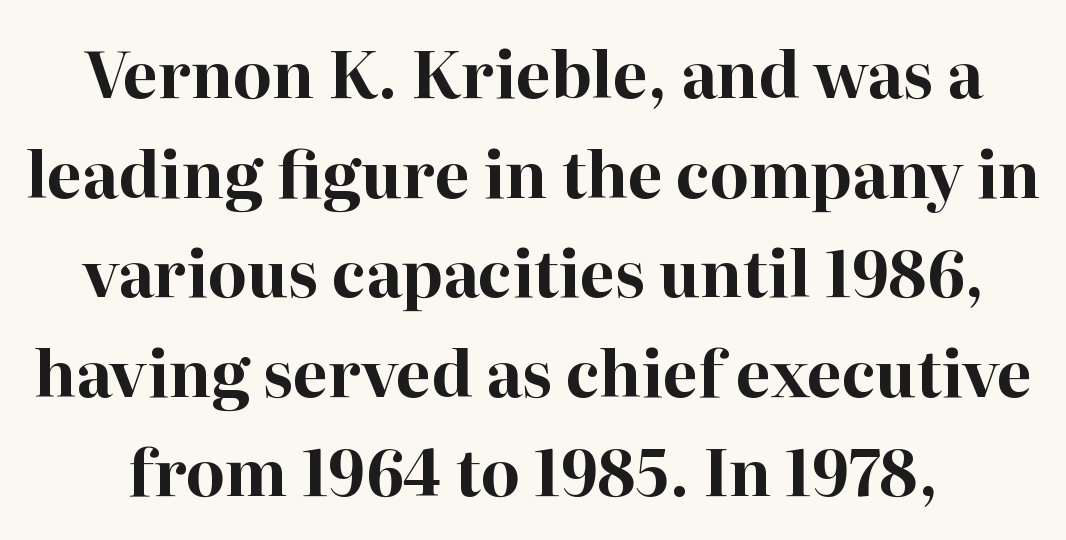
The image shows 63 px bold serif type, upright; set normal line spacing (1.58x), normal letter spacing, not underlined; high stroke contrast and a medium x-height.
